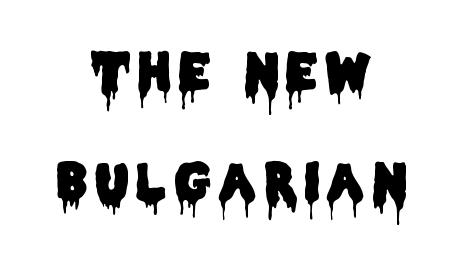
This rendering uses center alignment, leaving both contours irregular but symmetric. Nobody drew a line under any word here. Upright lettering throughout. Each letter keeps its own natural width here, so spacing adapts to shape. Nope, no serifs anywhere on these letters. This block would shrink considerably if given ordinary leading; it's expanded now.
